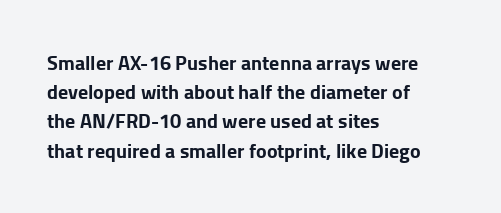
Q: Is the text bold? A: Yes.
Q: Is the text italic (slanted)? A: No, it is upright.
Q: Is the text underlined? A: No.
Q: How is the paragraph aligned? A: Left-aligned.
Q: Is the spacing between letters normal or unusually wide? A: Normal.
Q: Is the spacing between lines tight, normal or loose? A: Normal.
